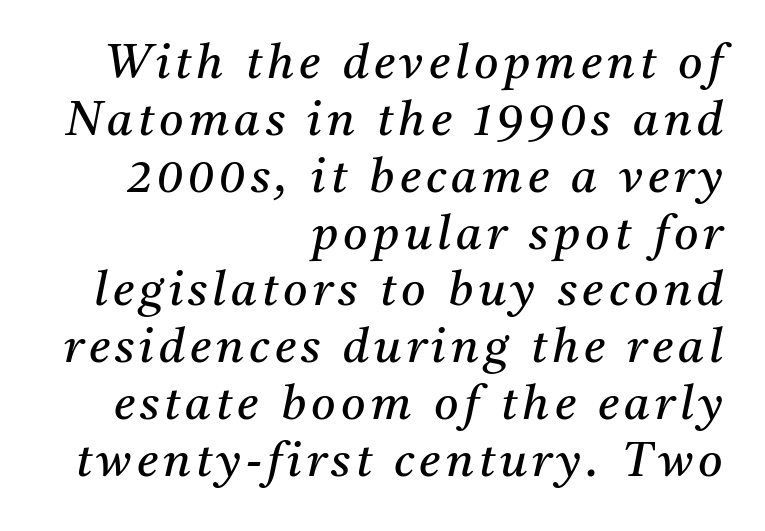
The image shows 47 px regular-weight serif type, italic (leaning right); set right-aligned, line spacing 1.21x, not underlined; medium stroke contrast and a medium x-height.
